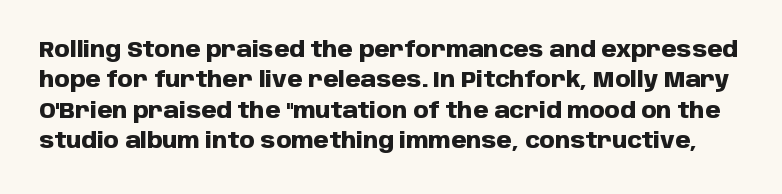
Q: Is the text bold? A: Yes.
Q: Is the text italic (slanted)? A: No, it is upright.
Q: Is the text underlined? A: No.
Q: Is the spacing between letters normal or unusually wide? A: Normal.
Q: Is the spacing between lines tight, normal or loose? A: Normal.
